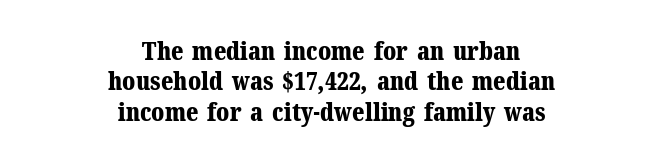
Does the lettering tilt? It doesn't — this is upright. Beneath every word, the page is bare. Line starts and ends both wander, symmetrically. The characters look thick and weighty, a clear bold. Characters follow at the spacing the type designer built in.
